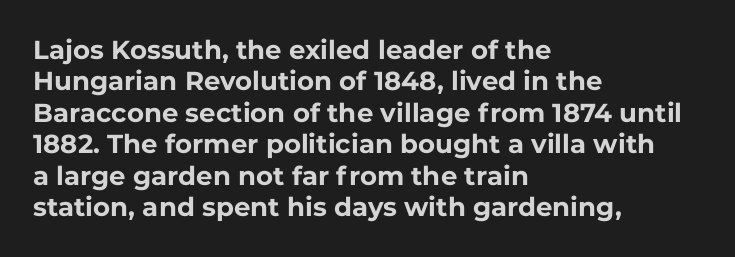
The image shows 26 px bold type, upright; set left-aligned, line spacing 1.21x, normal letter spacing, not underlined.
